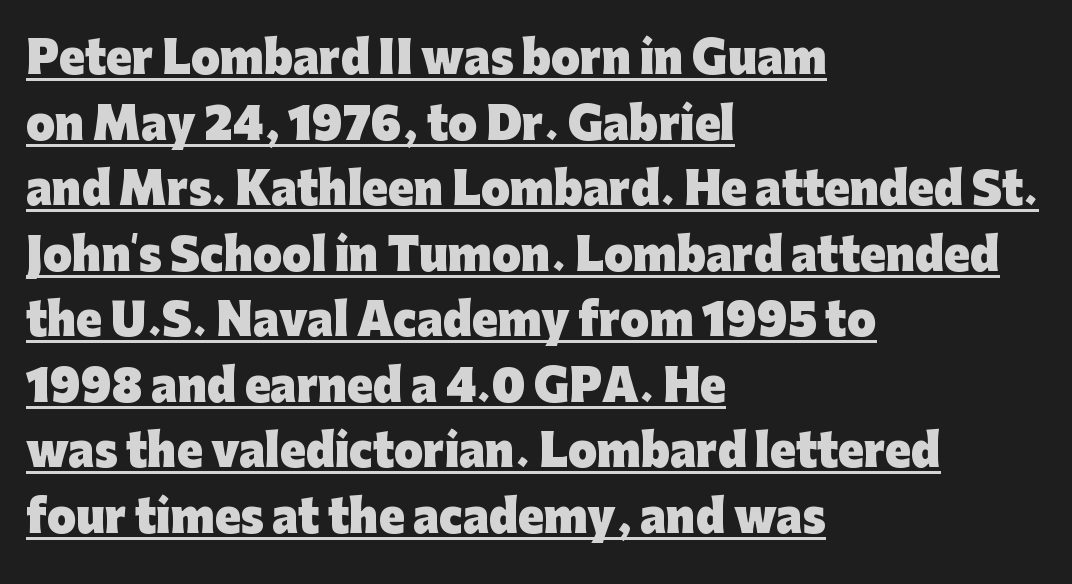
A full-strength bold gives these letters their thick strokes. Which margin do the lines hug? The left one — the right edge is uneven. Do the letters lean? They stand straight. The passage shown is typeset with a sans-serif family. A rule runs beneath these lines of type.
